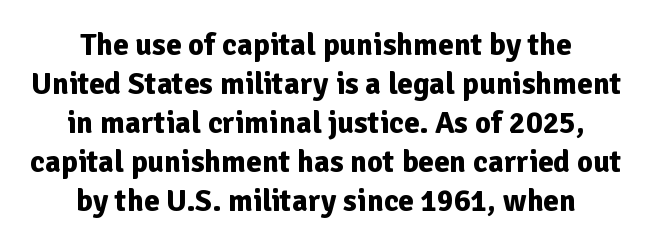
The letters advance in unequal steps, a hallmark of proportional type. The letters stand upright; this is a roman face. Quick note: underline off. Typographically, this falls in the sans-serif category. You'd pick this weight for a headline — it's a proper bold.
